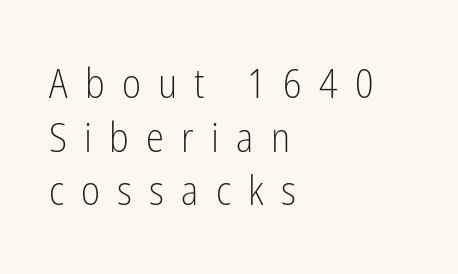
The image shows 41 px light, condensed sans-serif type, upright; set left-aligned, normal line spacing (1.31x), unusually wide letter spacing (+0.42 em), not underlined; low stroke contrast and a medium x-height.
